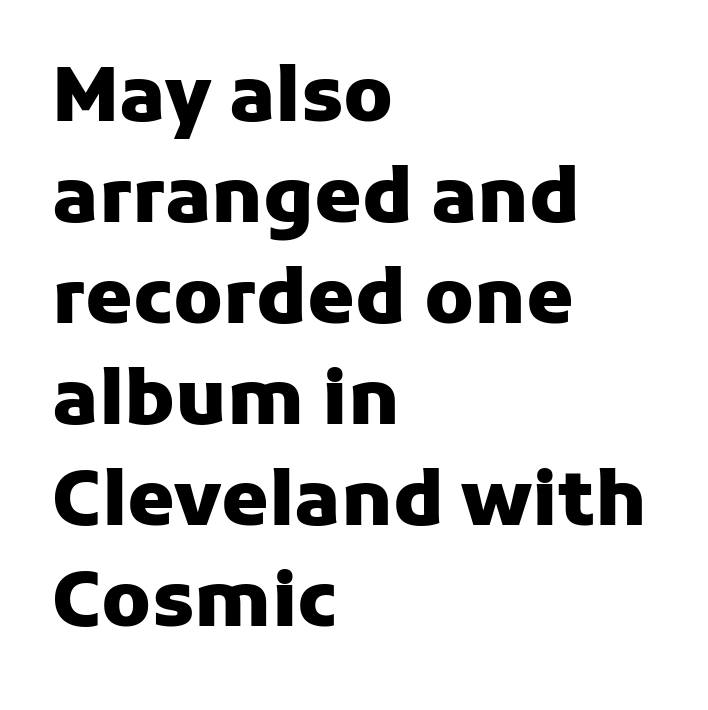
Every letter is thick-stroked: bold, no question. Regular leading. The type is set solid horizontally, with unmodified tracking. Glance below the letters and you will spot only blank space. These lines are rendered in a variable-pitch font. Does the copy run flush right? No — it runs flush left.
